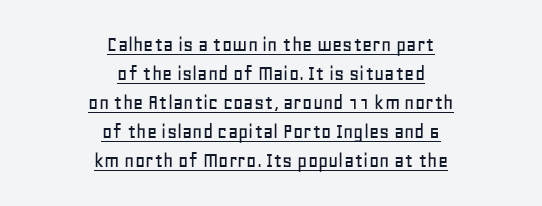
{"italic": "no", "underline": "yes", "align": "center", "line_spacing": "normal", "line_spacing_ratio": 1.32, "letter_spacing": "normal", "letter_spacing_em": 0.0, "glyph_px": 22}
